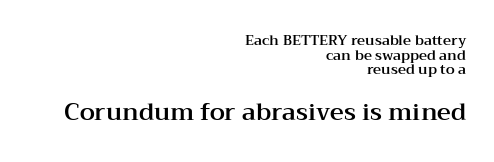
The image shows 24 px text type, upright; set right-aligned, tight line spacing (1.05x), normal letter spacing, not underlined; the second (bottom) block is 1.71x larger.
